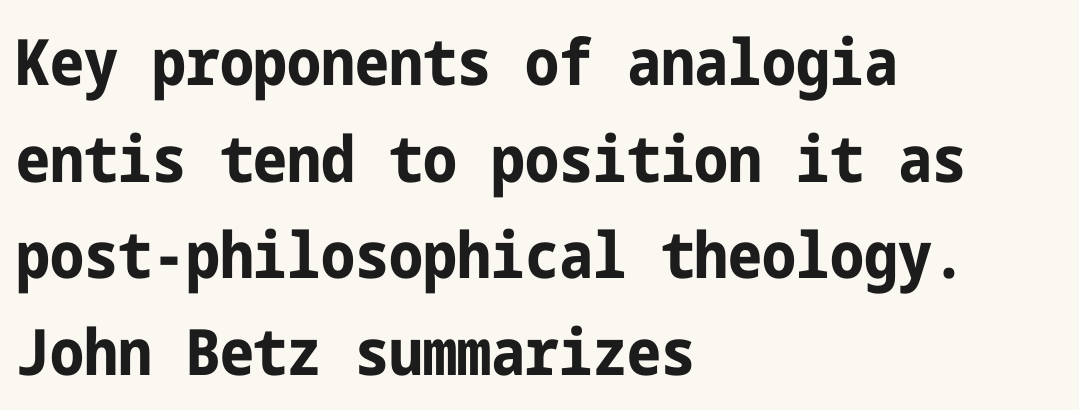
The image shows 64 px bold, condensed sans-serif type, upright; set left-aligned, normal line spacing (1.51x), normal letter spacing, not underlined; low stroke contrast and a medium x-height.
